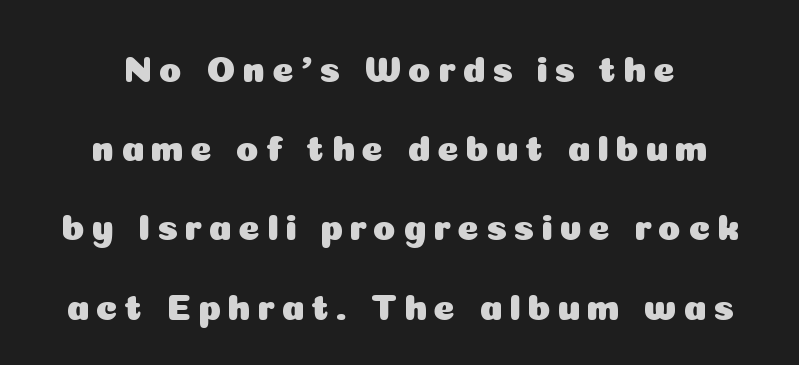
The image shows 37 px sans-serif type, upright; set loose line spacing (2.14x), not underlined; low stroke contrast and a medium x-height.
